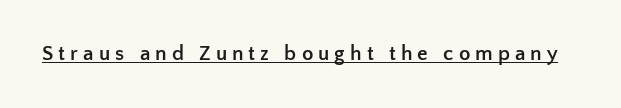
The image shows 21 px bold type, upright; set unusually wide letter spacing (+0.24 em), underlined.
